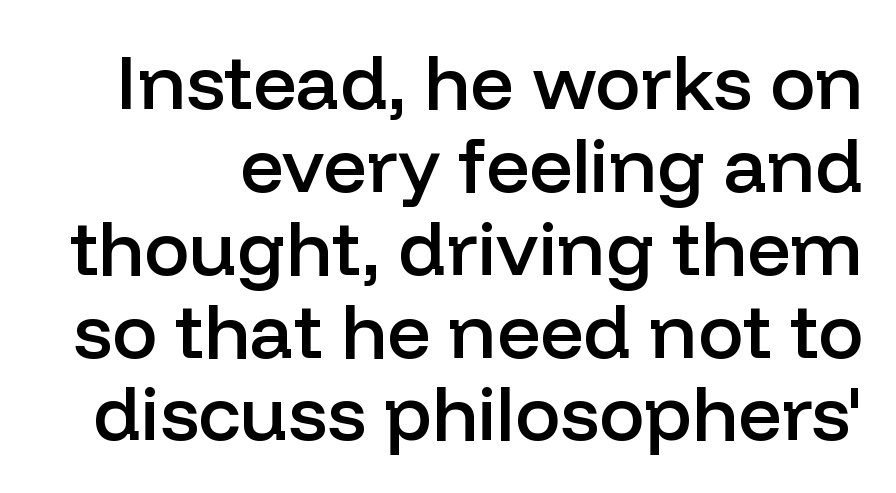
Do the letters lean? They stand straight. I'd call this a sans setting — the letters go barefoot. Nobody touched the tracking dial on this one. I'd describe the lettering as semibold — firm but not a full bold. Students, observe: this is what under-led, compact text looks like.
